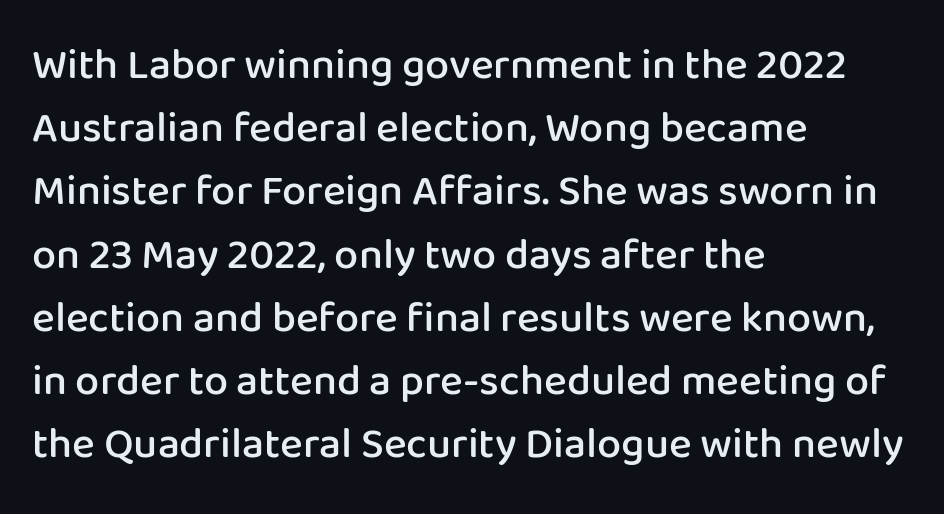
{"serif": "no", "italic": "no", "bold": "semi", "weight": "semibold", "width": "normal", "stroke_contrast": "low", "x_height": "medium", "monospaced": "no", "underline": "no", "align": "left", "line_spacing": "normal", "line_spacing_ratio": 1.47, "letter_spacing": "normal", "letter_spacing_em": 0.0, "glyph_px": 43}
